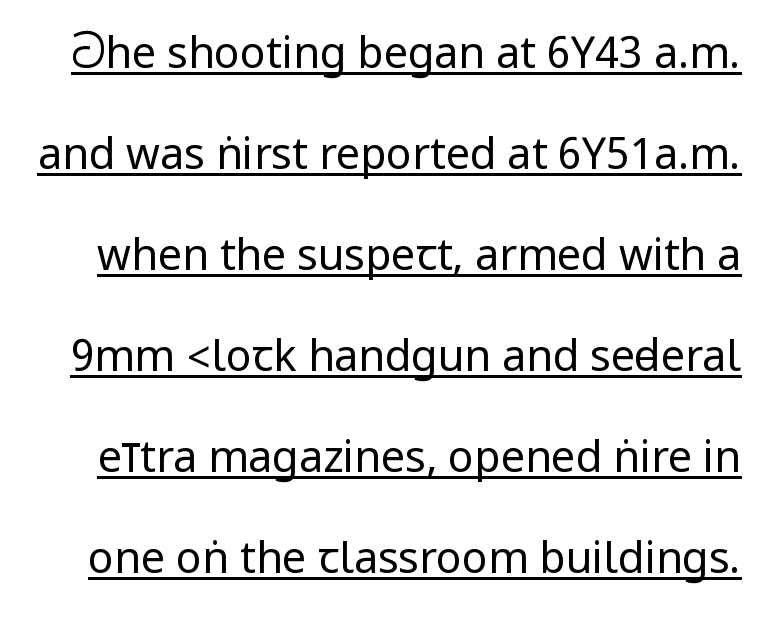
Q: Is the text bold? A: No.
Q: Is the text italic (slanted)? A: No, it is upright.
Q: Is the typeface a serif or a sans-serif typeface? A: Sans-serif.
Q: Is the text underlined? A: Yes.
Q: Is the spacing between letters normal or unusually wide? A: Normal.
Q: Is the spacing between lines tight, normal or loose? A: Loose.
Q: Width (condensed, normal, or wide)? A: Condensed.
Q: Stroke contrast? A: Low.
